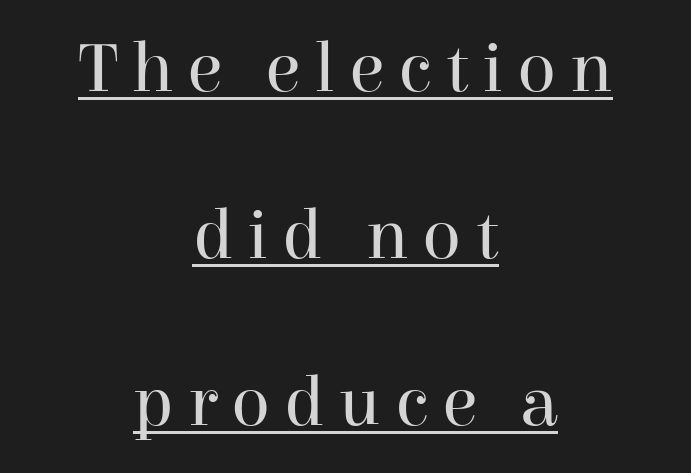
{"serif": "yes", "italic": "no", "bold": "no", "weight": "regular", "width": "normal", "stroke_contrast": "high", "x_height": "medium", "monospaced": "no", "underline": "yes", "align": "center", "line_spacing": "loose", "line_spacing_ratio": 2.32, "glyph_px": 72}
